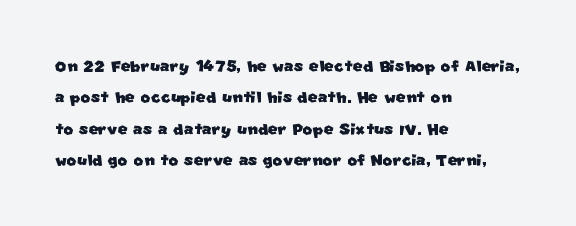
Q: Is the text underlined? A: No.
Q: How is the paragraph aligned? A: Left-aligned.
Q: Is the spacing between letters normal or unusually wide? A: Normal.
Q: Is the spacing between lines tight, normal or loose? A: Normal.
